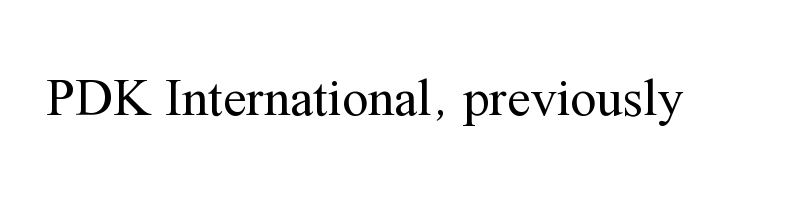
Short note: letters normally spaced. Designer's note — italics off, roman on. Bare-footed words on every line. Nothing heavy about these letters — not bold at all.
